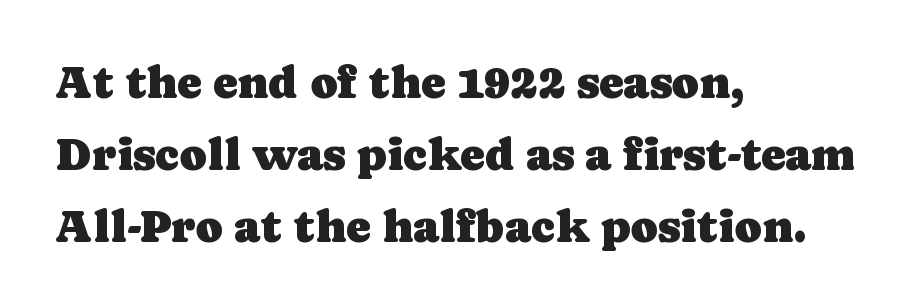
Regarding serifs, this sample has them. These lines stack with their left ends in a neat column. This is the regular roman posture of the typeface. Think of a printed novel: that variable character pitch is what you see here.
